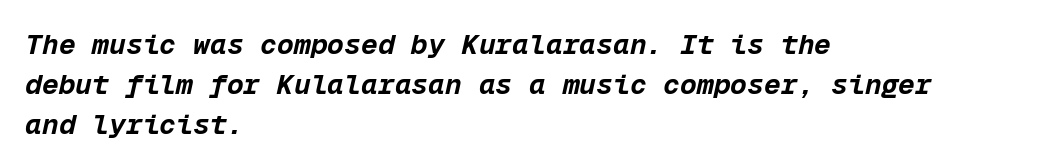
{"italic": "yes", "lean": "right", "slant_degrees": 12, "bold": "yes", "weight": "bold", "width": "normal", "stroke_contrast": "low", "x_height": "medium", "monospaced": "yes", "underline": "no", "align": "left", "line_spacing": "normal", "line_spacing_ratio": 1.42, "letter_spacing": "normal", "letter_spacing_em": 0.0, "glyph_px": 28}
